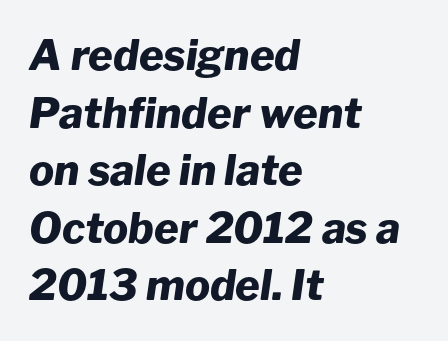
Q: Is the text bold? A: Yes.
Q: Is the text italic (slanted)? A: Yes, it leans right by about 8 degrees.
Q: Is the text underlined? A: No.
Q: How is the paragraph aligned? A: Left-aligned.
Q: Is the spacing between letters normal or unusually wide? A: Normal.
Q: Is the spacing between lines tight, normal or loose? A: Normal.
Q: Width (condensed, normal, or wide)? A: Normal.
Q: Stroke contrast? A: Low.
Q: x-height? A: Medium.
Q: Monospaced? A: No.
